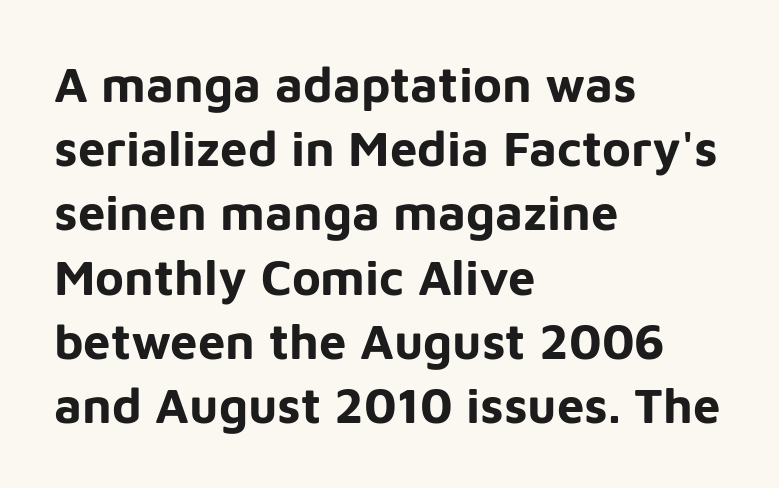
The image shows 49 px bold sans-serif type, upright; set left-aligned, normal line spacing (1.31x), normal letter spacing, not underlined; low stroke contrast and a medium x-height.
